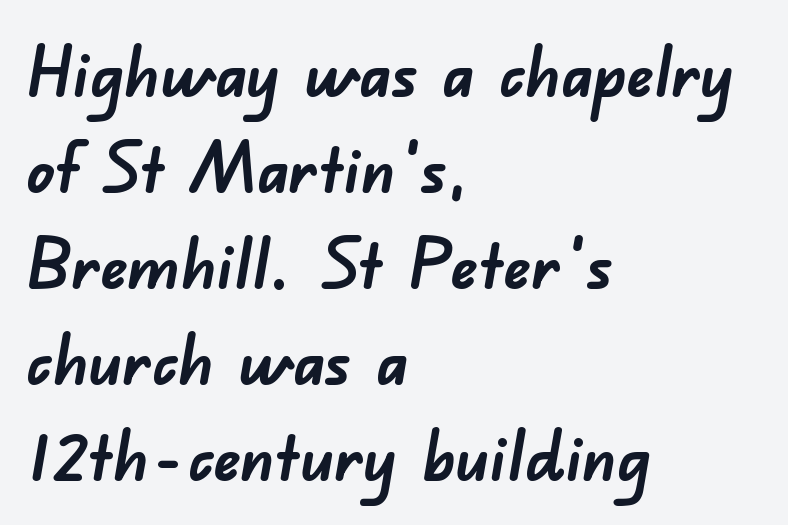
Q: Is the text bold? A: Yes.
Q: Is the typeface a serif or a sans-serif typeface? A: Sans-serif.
Q: Is the text underlined? A: No.
Q: How is the paragraph aligned? A: Left-aligned.
Q: Is the spacing between letters normal or unusually wide? A: Normal.
Q: Is the spacing between lines tight, normal or loose? A: Normal.
Q: Width (condensed, normal, or wide)? A: Normal.
Q: Stroke contrast? A: Low.
Q: x-height? A: Small.
Q: Monospaced? A: No.
